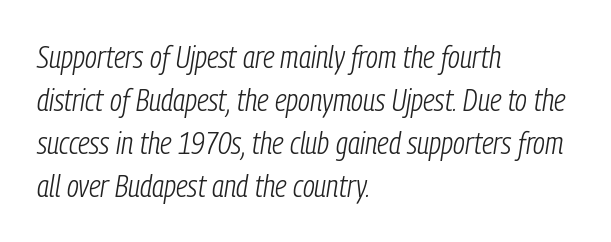
The letters sit at their default tracking, neither squeezed nor spread. Is the block centered? No — it sits flush against the left margin. The face used here has a pronounced slope to its letters. The rendering uses natural spacing where letterforms have individual widths. Is the stroke heavy? The answer is a plain regular-or-lighter. Vertically, the passage feels balanced, rows spaced as you'd expect.
